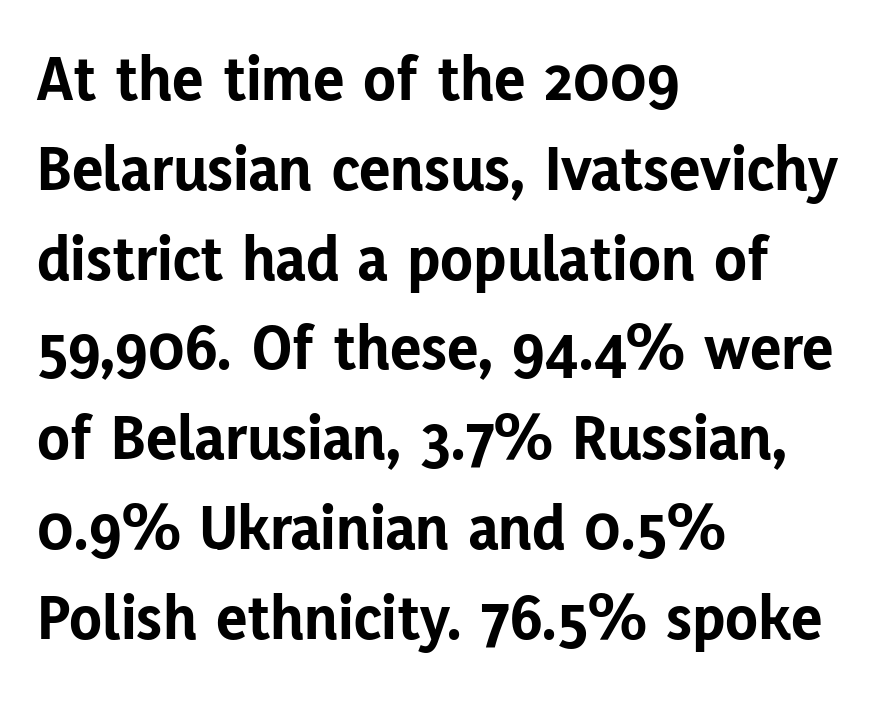
{"serif": "no", "italic": "no", "bold": "yes", "weight": "bold", "width": "normal", "stroke_contrast": "low", "x_height": "medium", "monospaced": "no", "underline": "no", "align": "left", "line_spacing": "normal", "line_spacing_ratio": 1.36, "letter_spacing": "normal", "letter_spacing_em": 0.0, "glyph_px": 66}
